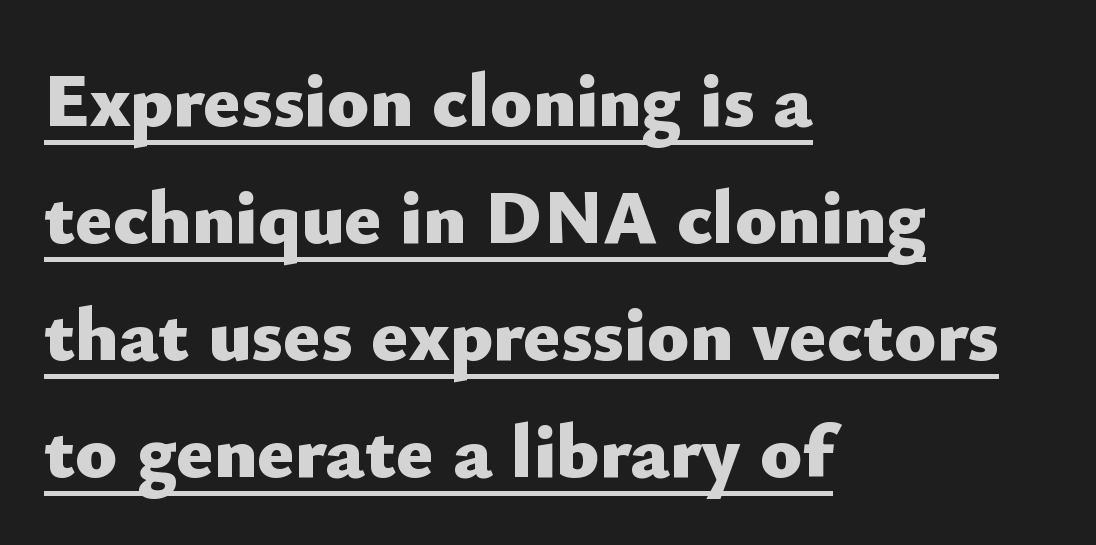
The image shows 77 px heavy sans-serif type, upright; set left-aligned, normal line spacing (1.52x), normal letter spacing, underlined; low stroke contrast and a small x-height.
